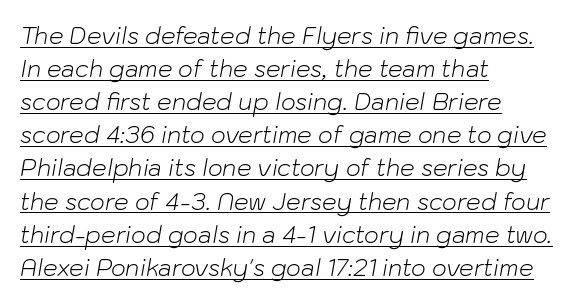
Tracking value appears to be zero — textbook default spacing. Stems and bowls with no extra thickness — not bold. These lines were composed using italics. Horizontal alignment here is leftward, the default for most running prose.
